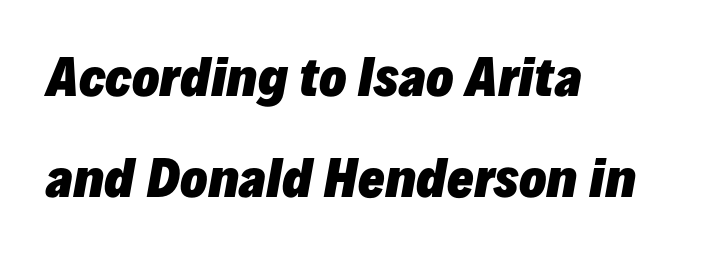
The image shows 50 px heavy type, italic (leaning right); set left-aligned, loose line spacing (2.03x), normal letter spacing, not underlined; low stroke contrast and a medium x-height.
